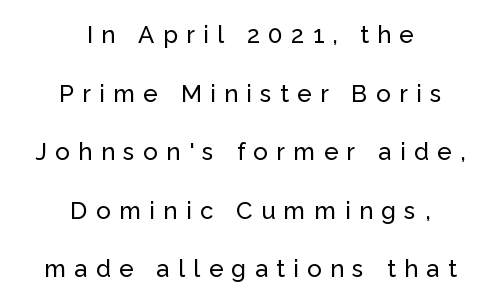
The image shows 24 px text type, upright; set centered, loose line spacing (2.44x), unusually wide letter spacing (+0.35 em), not underlined.
